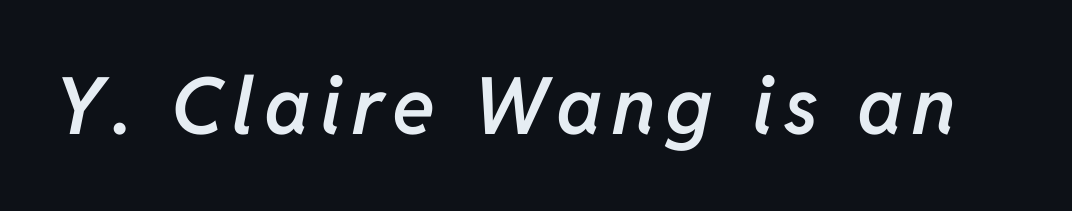
{"italic": "yes", "lean": "right", "slant_degrees": 11, "bold": "semi", "weight": "semibold", "width": "normal", "stroke_contrast": "low", "x_height": "medium", "monospaced": "no", "underline": "no", "glyph_px": 79}
